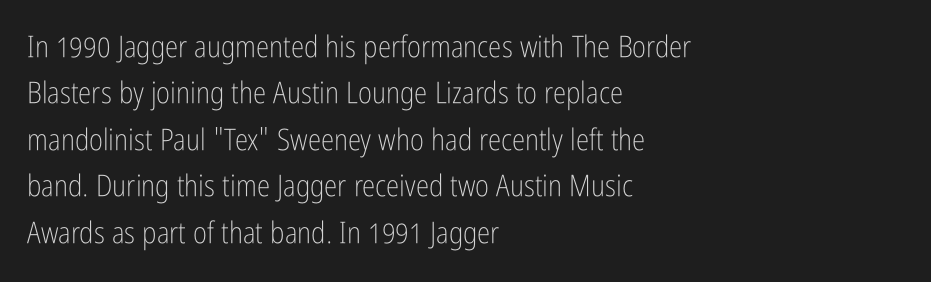
{"serif": "no", "italic": "no", "bold": "no", "weight": "light", "width": "condensed", "stroke_contrast": "low", "x_height": "medium", "monospaced": "no", "underline": "no", "align": "left", "line_spacing": "normal", "line_spacing_ratio": 1.55, "letter_spacing": "normal", "letter_spacing_em": 0.0, "glyph_px": 30}
